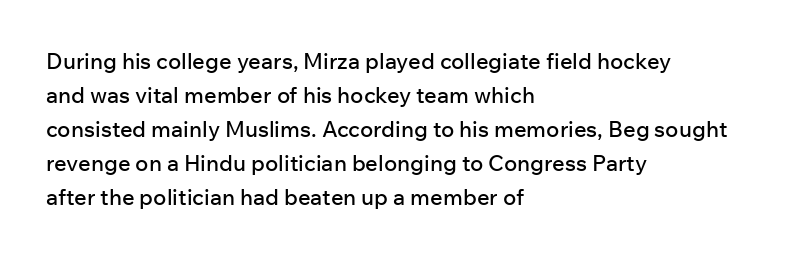
{"italic": "no", "underline": "no", "align": "left", "line_spacing": "normal", "line_spacing_ratio": 1.55, "letter_spacing": "normal", "letter_spacing_em": 0.0, "glyph_px": 22}
